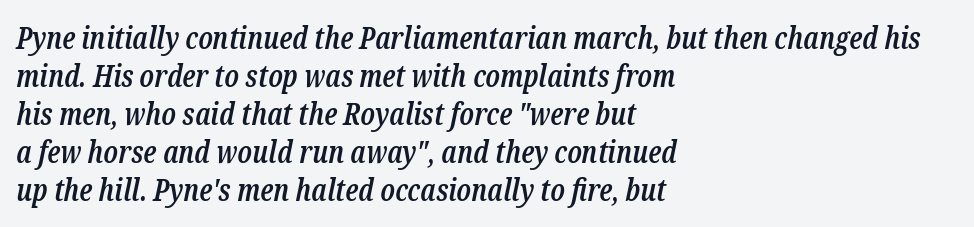
Q: Is the text bold? A: Semi-bold.
Q: Is the text italic (slanted)? A: Yes, it leans right by about 12 degrees.
Q: Is the typeface a serif or a sans-serif typeface? A: Serif.
Q: Is the text underlined? A: No.
Q: How is the paragraph aligned? A: Left-aligned.
Q: Is the spacing between letters normal or unusually wide? A: Normal.
Q: Is the spacing between lines tight, normal or loose? A: Normal.
Q: Width (condensed, normal, or wide)? A: Condensed.
Q: Stroke contrast? A: Low.
Q: x-height? A: Medium.
Q: Monospaced? A: No.
